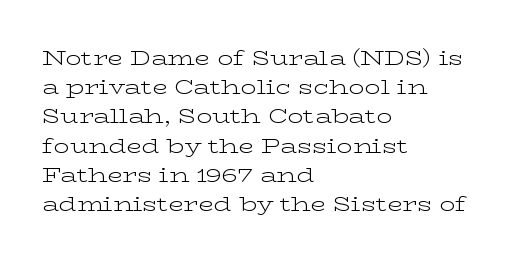
Q: Is the text bold? A: No.
Q: Is the text italic (slanted)? A: No, it is upright.
Q: Is the text underlined? A: No.
Q: How is the paragraph aligned? A: Left-aligned.
Q: Is the spacing between letters normal or unusually wide? A: Normal.
Q: Is the spacing between lines tight, normal or loose? A: Normal.
